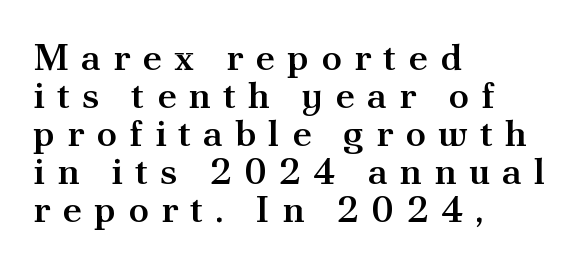
{"serif": "yes", "italic": "no", "bold": "semi", "weight": "semibold", "width": "normal", "stroke_contrast": "medium", "x_height": "small", "monospaced": "no", "underline": "no", "align": "left", "line_spacing": "tight", "line_spacing_ratio": 1.03, "letter_spacing": "wide", "letter_spacing_em": 0.33, "glyph_px": 37}
